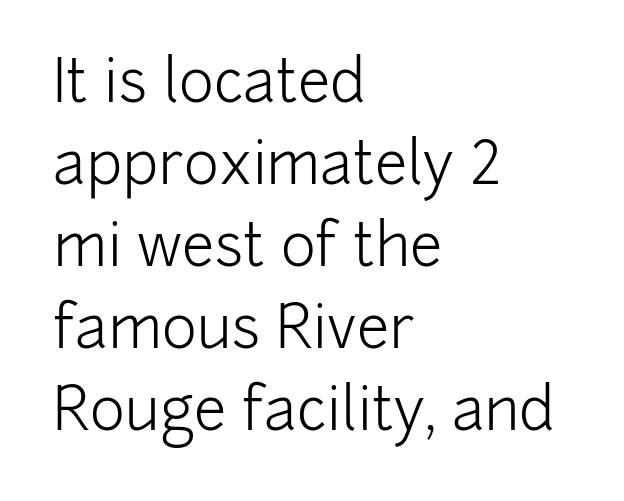
{"serif": "no", "italic": "no", "bold": "no", "weight": "light", "width": "normal", "stroke_contrast": "low", "x_height": "medium", "monospaced": "no", "underline": "no", "align": "left", "line_spacing": "normal", "line_spacing_ratio": 1.39, "letter_spacing": "normal", "letter_spacing_em": 0.0, "glyph_px": 59}
